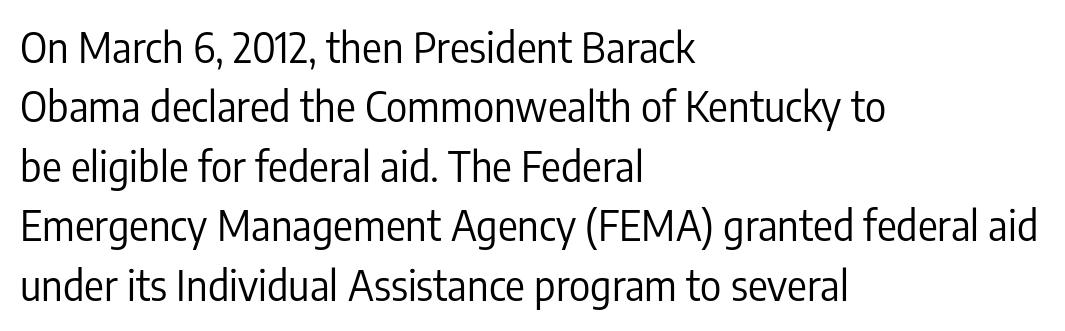
The image shows 41 px regular-weight, condensed sans-serif type, upright; set left-aligned, normal line spacing (1.45x), normal letter spacing, not underlined; low stroke contrast and a medium x-height.
